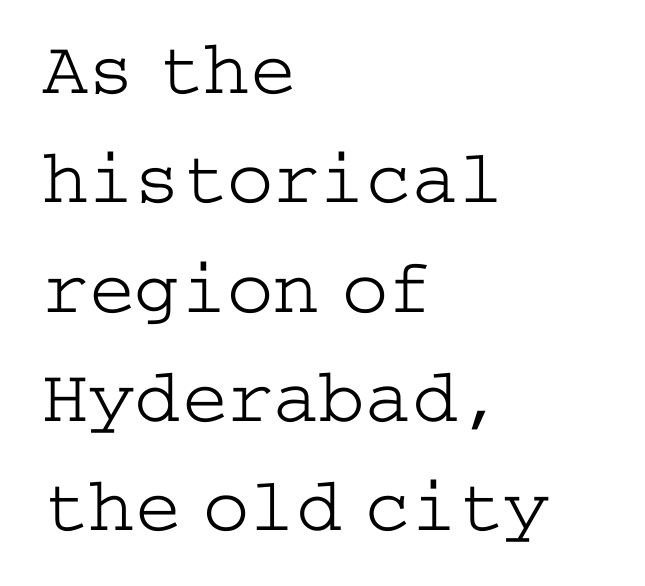
The image shows 77 px light, wide serif type, upright; set left-aligned, normal line spacing (1.42x), normal letter spacing, not underlined; low stroke contrast and a medium x-height.
